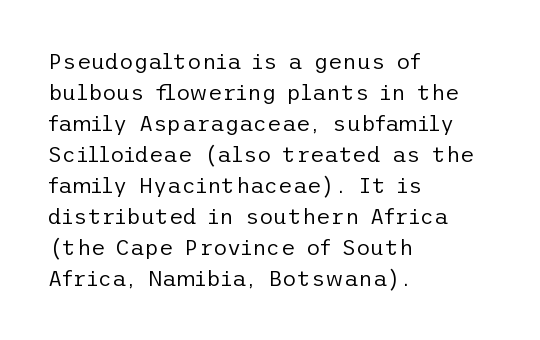
The image shows 22 px text type, upright; set left-aligned, normal line spacing (1.41x), normal letter spacing, not underlined.
